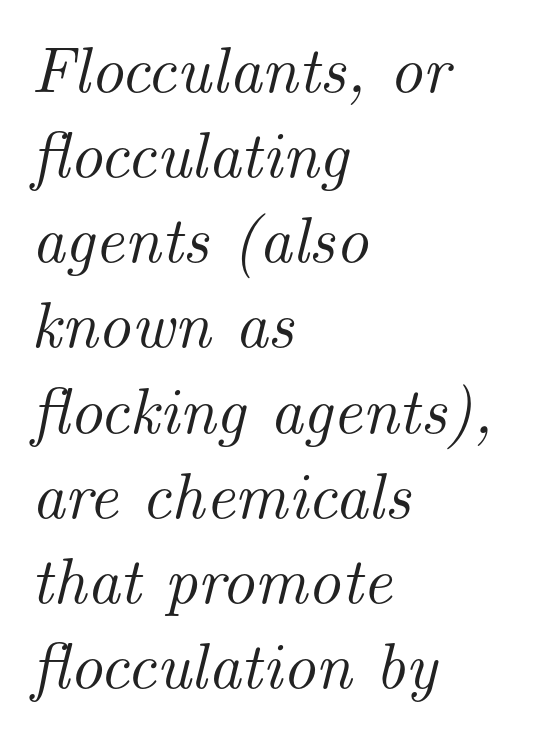
Q: Is the text italic (slanted)? A: Yes, it leans right by about 14 degrees.
Q: Is the typeface a serif or a sans-serif typeface? A: Serif.
Q: Is the text underlined? A: No.
Q: How is the paragraph aligned? A: Left-aligned.
Q: Is the spacing between letters normal or unusually wide? A: Normal.
Q: Is the spacing between lines tight, normal or loose? A: Normal.
Q: Width (condensed, normal, or wide)? A: Normal.
Q: Stroke contrast? A: Medium.
Q: x-height? A: Small.
Q: Monospaced? A: No.
